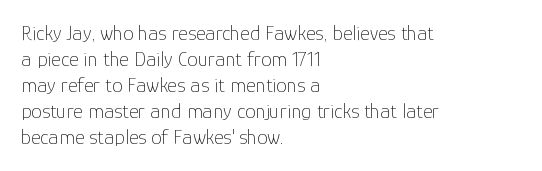
The image shows 21 px text type, upright; set left-aligned, line spacing 1.24x, normal letter spacing, not underlined.
